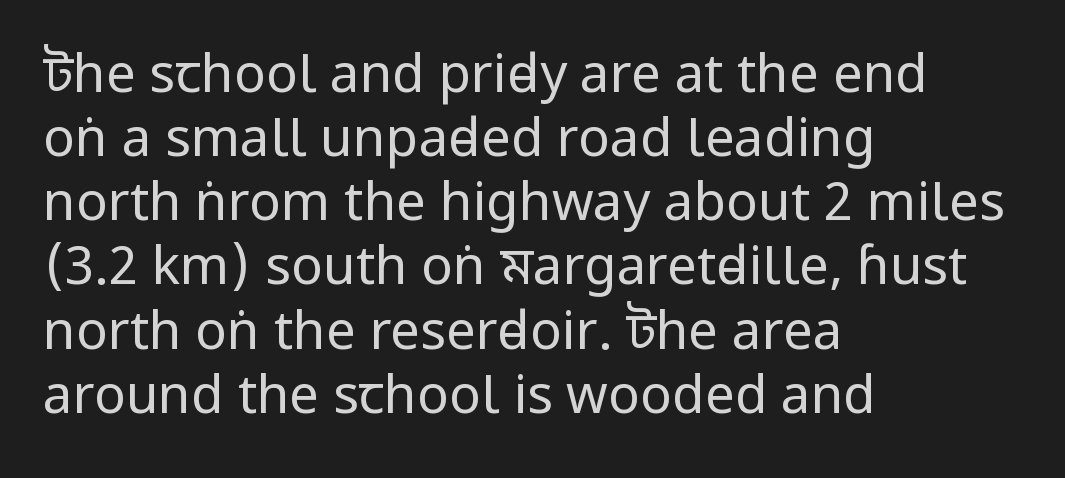
Q: Is the text bold? A: No.
Q: Is the text italic (slanted)? A: No, it is upright.
Q: Is the typeface a serif or a sans-serif typeface? A: Sans-serif.
Q: Is the text underlined? A: No.
Q: How is the paragraph aligned? A: Left-aligned.
Q: Is the spacing between letters normal or unusually wide? A: Normal.
Q: Width (condensed, normal, or wide)? A: Condensed.
Q: Stroke contrast? A: Low.
